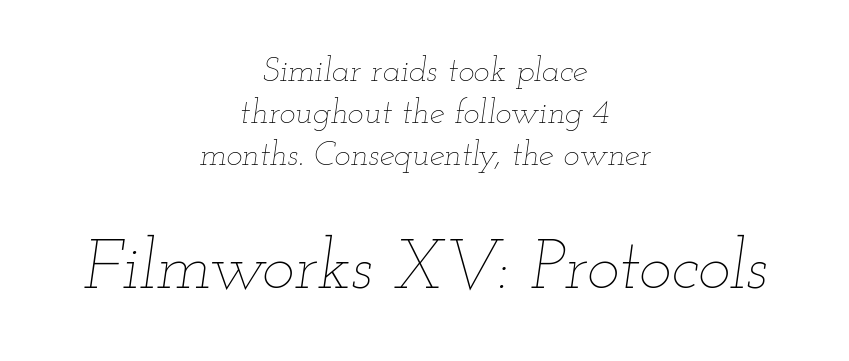
{"italic": "yes", "lean": "right", "slant_degrees": 12, "bold": "no", "weight": "thin", "width": "wide", "stroke_contrast": "low", "x_height": "small", "monospaced": "no", "underline": "no", "align": "center", "line_spacing_ratio": 1.23, "letter_spacing": "normal", "letter_spacing_em": 0.0, "larger_block": "second", "size_ratio": 2.03, "glyph_px": 69}
